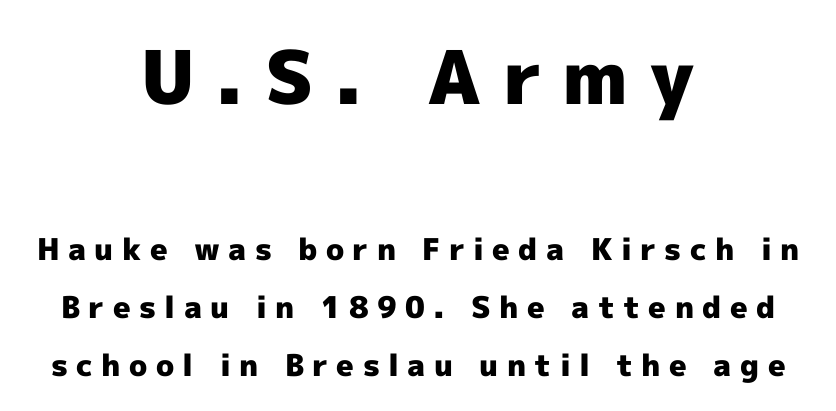
The image shows 74 px heavy sans-serif type, upright; set centered, loose line spacing (1.94x), unusually wide letter spacing (+0.28 em), not underlined; the first (top) block is 2.47x larger; a medium x-height.
